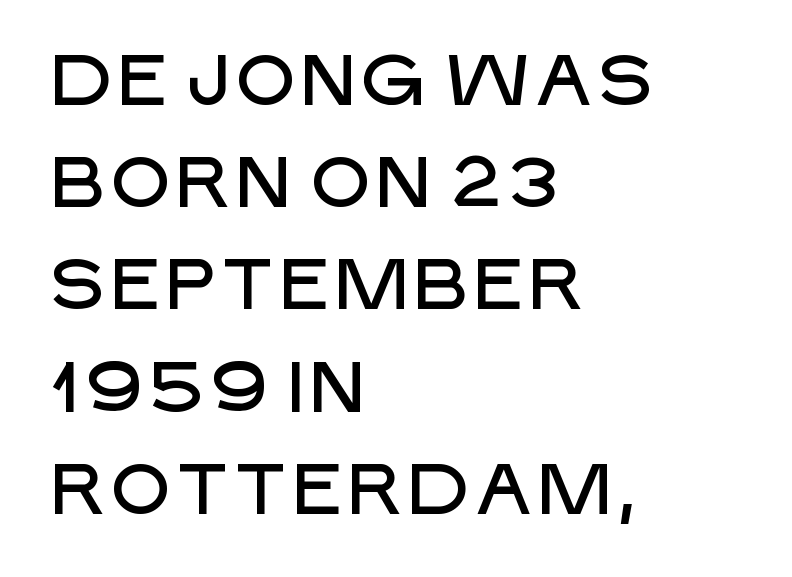
Q: Is the text italic (slanted)? A: No, it is upright.
Q: Is the typeface a serif or a sans-serif typeface? A: Sans-serif.
Q: Is the text underlined? A: No.
Q: How is the paragraph aligned? A: Left-aligned.
Q: Is the spacing between letters normal or unusually wide? A: Normal.
Q: Is the spacing between lines tight, normal or loose? A: Normal.
Q: Width (condensed, normal, or wide)? A: Normal.
Q: Stroke contrast? A: Low.
Q: x-height? A: Large.
Q: Monospaced? A: No.
